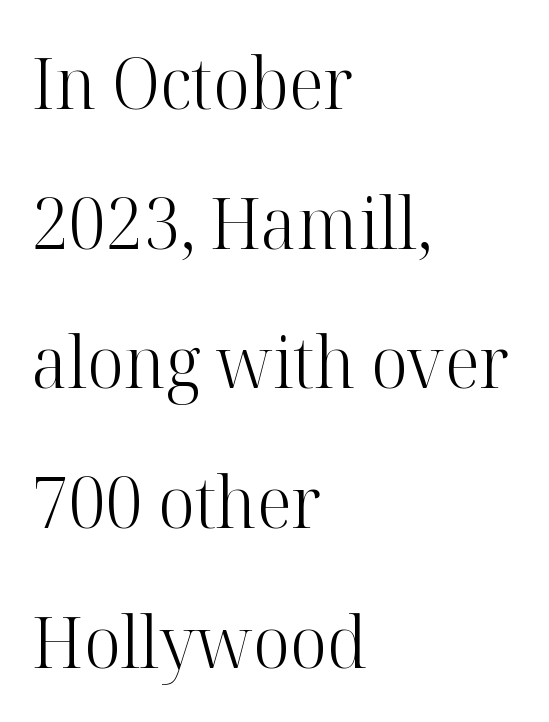
The image shows 72 px light serif type, upright; set left-aligned, loose line spacing (1.94x), normal letter spacing, not underlined; high stroke contrast and a medium x-height.
